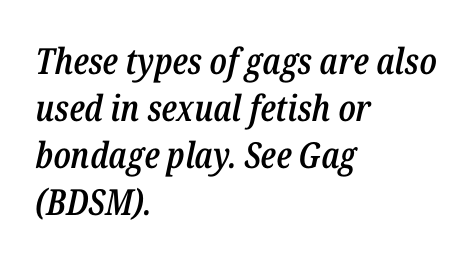
The image shows 36 px semibold, condensed type, italic (leaning right); set left-aligned, normal line spacing (1.31x), normal letter spacing, not underlined; low stroke contrast and a medium x-height.
